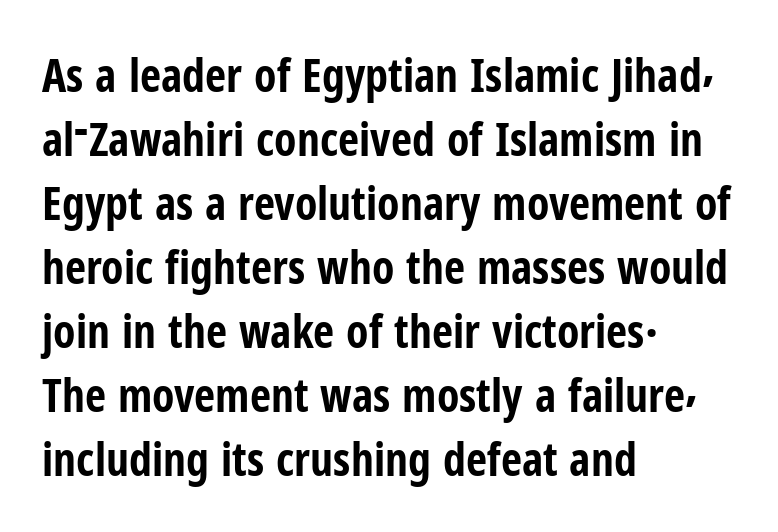
Typesetter's note: full bold, strokes at maximum text heaviness. The leading is moderate, giving the passage an even texture. Bare-footed words on every line. The rendering shows plain stroke endings on the letterforms — a sans-serif design.
